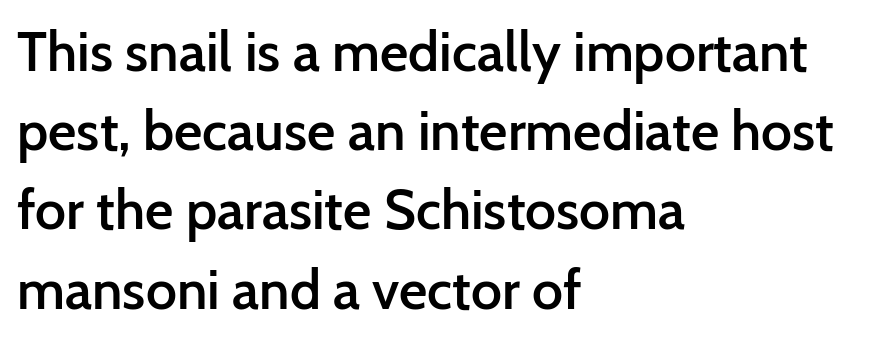
The image shows 55 px semibold sans-serif type, upright; set left-aligned, normal line spacing (1.44x), normal letter spacing, not underlined; low stroke contrast and a medium x-height.
